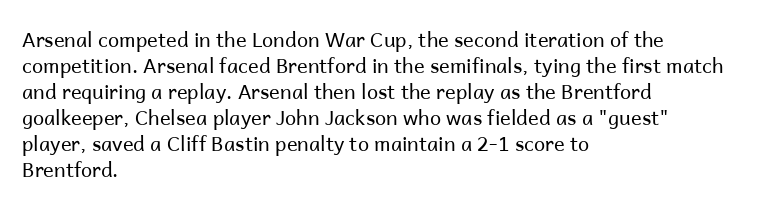
The image shows 20 px text type, upright; set left-aligned, normal line spacing (1.3x), normal letter spacing, not underlined.
